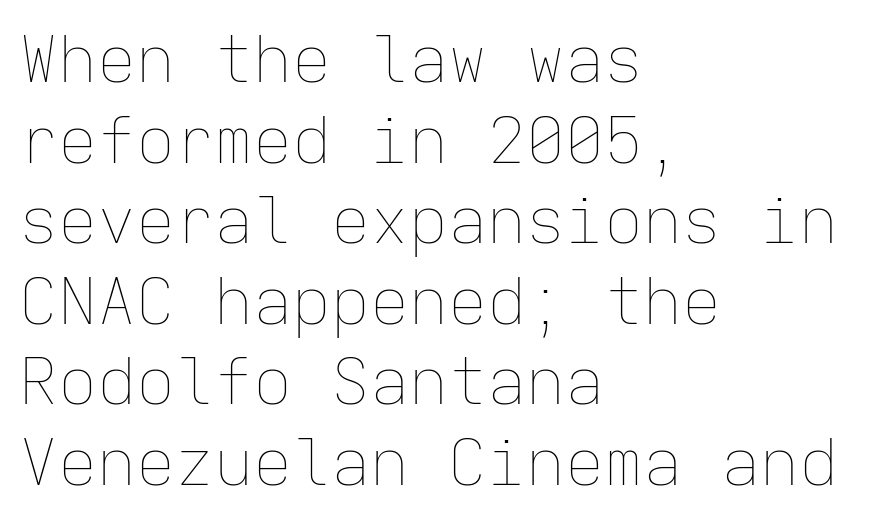
The image shows 65 px thin type, upright, monospaced; set left-aligned, line spacing 1.24x, normal letter spacing, not underlined; low stroke contrast and a medium x-height.
